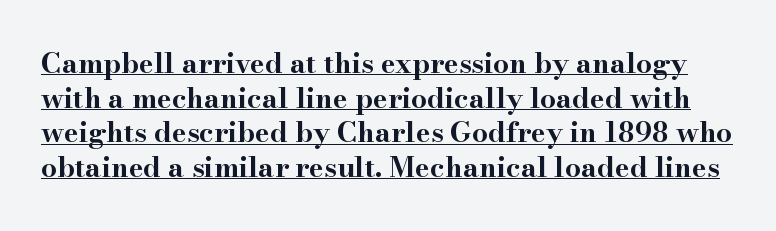
Q: Is the text bold? A: Yes.
Q: Is the text italic (slanted)? A: No, it is upright.
Q: Is the typeface a serif or a sans-serif typeface? A: Serif.
Q: Is the text underlined? A: Yes.
Q: Is the spacing between letters normal or unusually wide? A: Normal.
Q: Width (condensed, normal, or wide)? A: Wide.
Q: Stroke contrast? A: High.
Q: x-height? A: Small.
Q: Monospaced? A: No.
